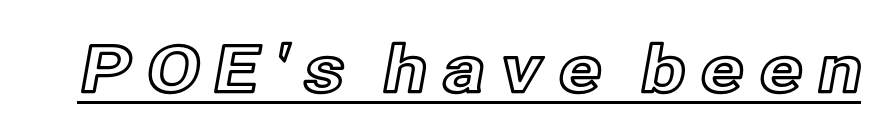
{"width": "normal", "x_height": "medium", "monospaced": "no", "underline": "yes", "letter_spacing": "wide", "letter_spacing_em": 0.21, "glyph_px": 65}
